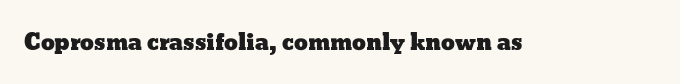
{"italic": "no", "underline": "no", "letter_spacing": "normal", "letter_spacing_em": 0.0, "glyph_px": 22}
